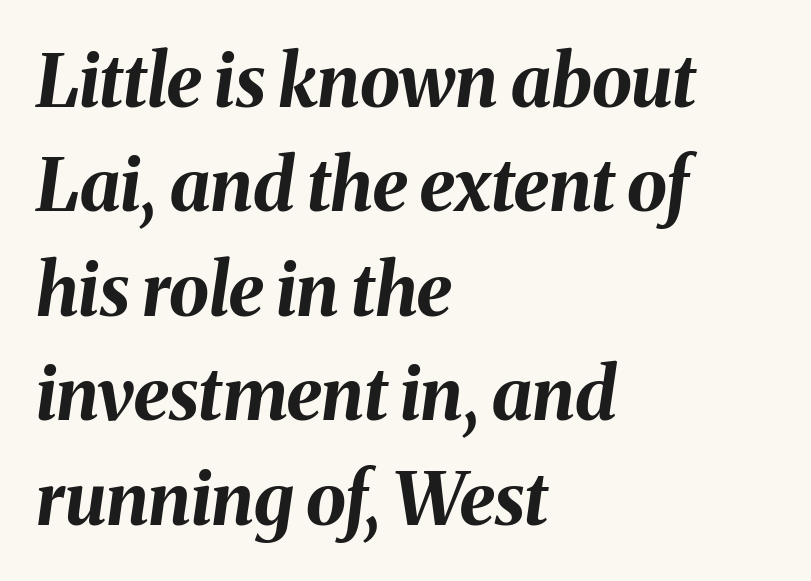
The image shows 72 px bold type, italic (leaning right); set left-aligned, normal line spacing (1.45x), normal letter spacing, not underlined; medium stroke contrast and a medium x-height.
